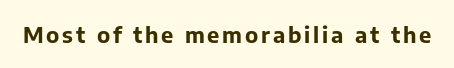
Q: Is the text bold? A: Yes.
Q: Is the text italic (slanted)? A: No, it is upright.
Q: Is the text underlined? A: No.
